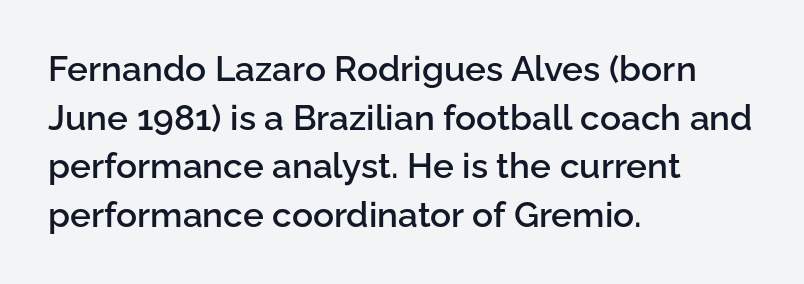
Is the letter spacing exaggerated? No — it looks like the ordinary default. These lines are composed in type without serifs. The typesetting leans somewhat heavy: a semibold. A typesetter would call this proportional, since set widths differ per character. The paragraph shown leans on its left margin.
